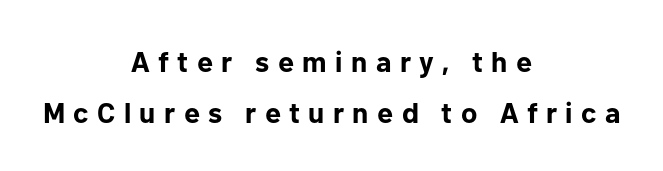
{"serif": "no", "italic": "no", "bold": "yes", "weight": "bold", "width": "normal", "stroke_contrast": "low", "x_height": "medium", "monospaced": "no", "underline": "no", "align": "center", "line_spacing_ratio": 1.77, "letter_spacing": "wide", "letter_spacing_em": 0.29, "glyph_px": 29}
